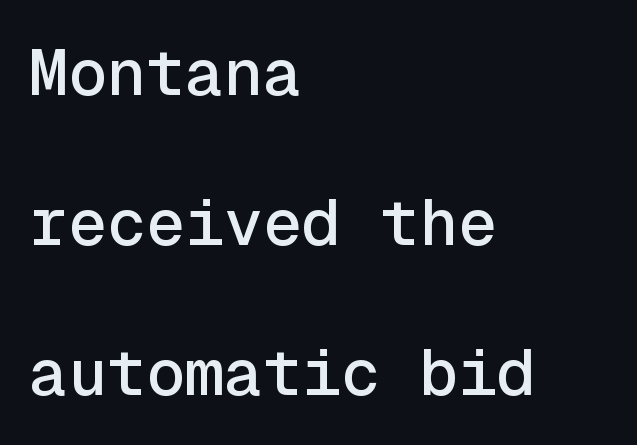
The image shows 65 px sans-serif type, upright, monospaced; set left-aligned, loose line spacing (2.31x), normal letter spacing, not underlined; a medium x-height.
